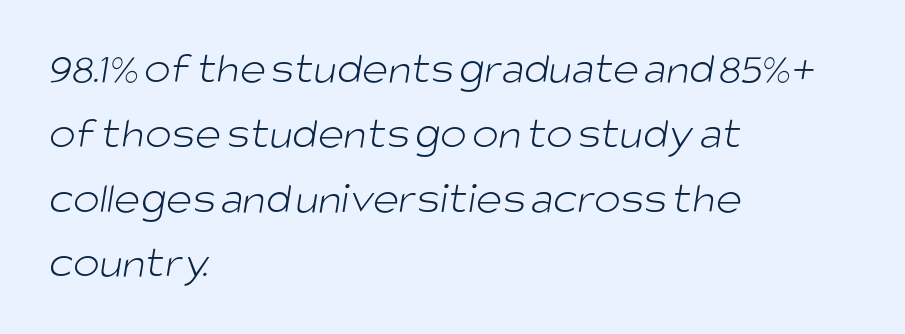
The passage shown is typed in a proportional face where columns would drift. Compared with a typical body face, this is equally light or lighter still. The passage shown stacks its lines at a standard gap. This rendering uses left alignment, leaving the right contour irregular.
